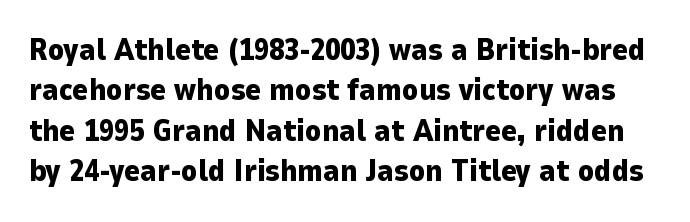
{"serif": "no", "italic": "no", "bold": "yes", "weight": "heavy", "width": "normal", "stroke_contrast": "low", "x_height": "medium", "monospaced": "no", "underline": "no", "line_spacing": "normal", "line_spacing_ratio": 1.35, "letter_spacing": "normal", "letter_spacing_em": 0.0, "glyph_px": 30}
